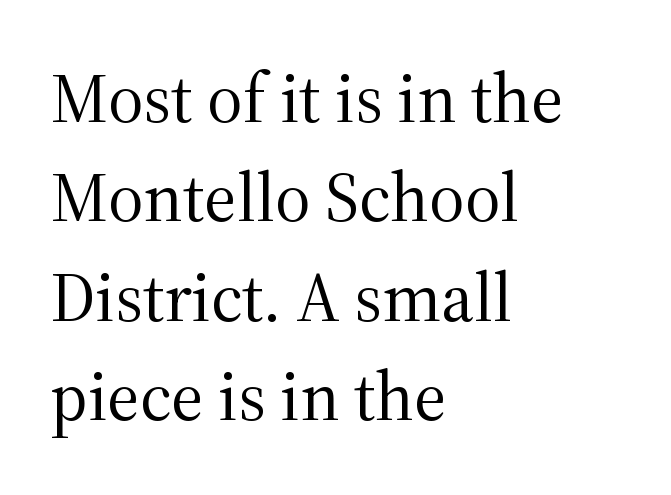
The image shows 69 px regular-weight serif type, upright; set left-aligned, normal line spacing (1.44x), normal letter spacing, not underlined; medium stroke contrast and a medium x-height.
